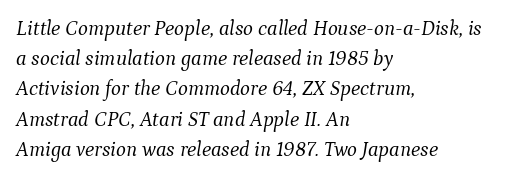
How are the letters spaced? Ordinarily, with no added tracking. This sample keeps an unexceptional amount of space between lines. Nobody drew a line under any word here. Horizontal alignment here is leftward, the default for most running prose. The face looks like a standard text weight, possibly lighter. The passage shown leans; its letterforms are oblique.
